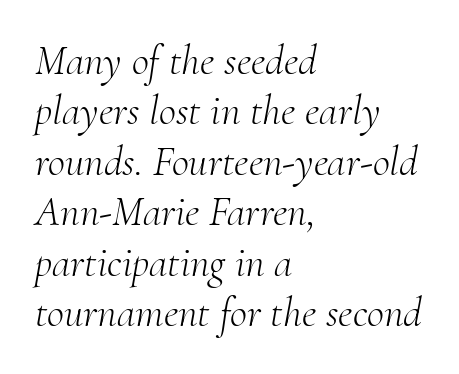
Short note: letters normally spaced. The ragged edge is on the right, which tells us the setting is flush left. Letters have the restrained weight of plain body copy at most. Yep, that's italic — everything's leaning. Anything drawn beneath the words? Only blank space. Note the varied advance widths — an 'i' is clearly narrower than an 'm'.
